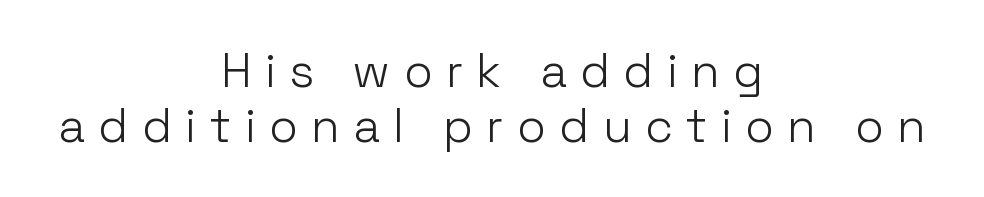
Q: Is the text bold? A: No.
Q: Is the text italic (slanted)? A: No, it is upright.
Q: Is the typeface a serif or a sans-serif typeface? A: Sans-serif.
Q: Is the text underlined? A: No.
Q: How is the paragraph aligned? A: Centered.
Q: Is the spacing between letters normal or unusually wide? A: Unusually wide.
Q: Width (condensed, normal, or wide)? A: Normal.
Q: Stroke contrast? A: Low.
Q: x-height? A: Medium.
Q: Monospaced? A: No.
